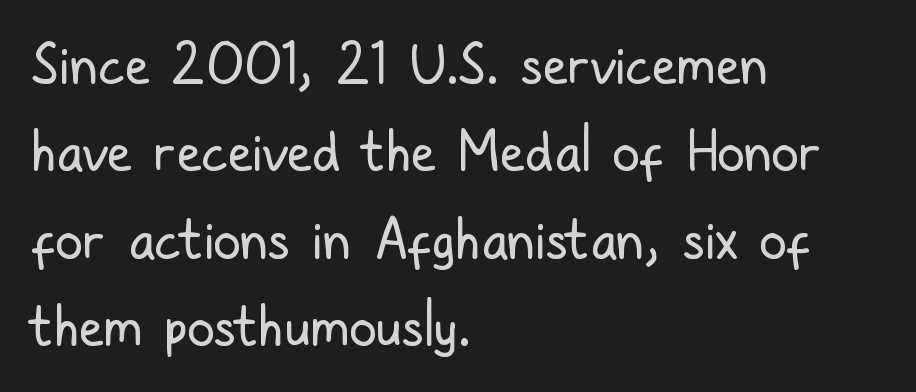
Weight: not bold — regular or lighter. Is this a sans? Yes — the strokes have no serifs. The gap between lines stays unmarked. Alignment: flush left. Posture: vertical. Horizontal bands of white between lines are of average thickness.
